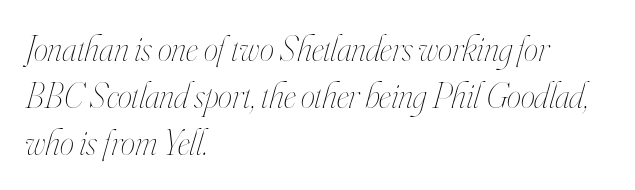
The vertical gap from one line to the next is medium. Unbolded letterforms with no extra heft. Spacing between characters is what you'd get straight out of the box. All the whitespace from short lines collects on the right. Descender tails drop into unmarked territory. The axis of the letterforms is tilted away from vertical.
